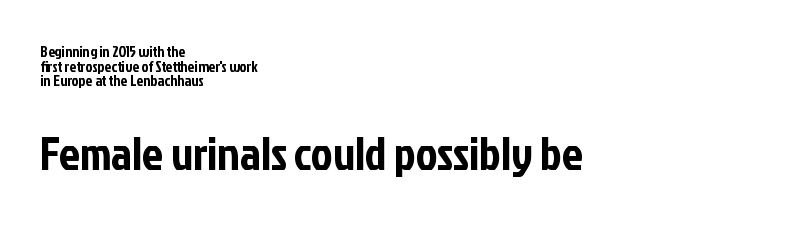
{"serif": "no", "italic": "no", "width": "condensed", "stroke_contrast": "low", "x_height": "medium", "monospaced": "no", "underline": "no", "align": "left", "line_spacing": "tight", "line_spacing_ratio": 0.97, "letter_spacing": "normal", "letter_spacing_em": 0.0, "larger_block": "second", "size_ratio": 3.07, "glyph_px": 46}
